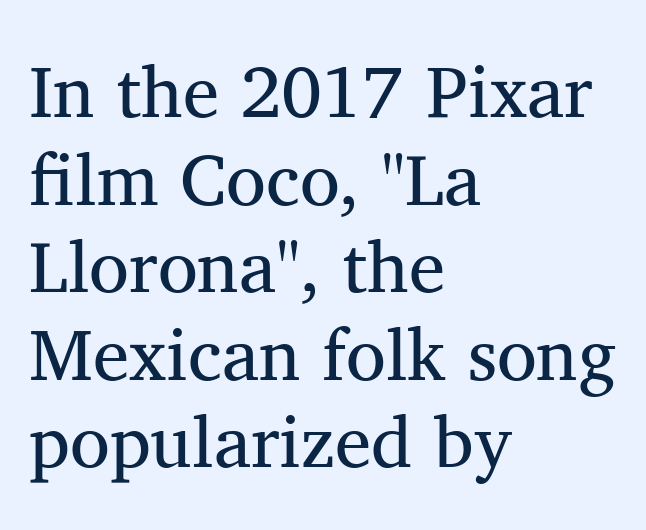
Q: Is the text bold? A: No.
Q: Is the text italic (slanted)? A: No, it is upright.
Q: Is the typeface a serif or a sans-serif typeface? A: Serif.
Q: Is the text underlined? A: No.
Q: How is the paragraph aligned? A: Left-aligned.
Q: Is the spacing between letters normal or unusually wide? A: Normal.
Q: Width (condensed, normal, or wide)? A: Normal.
Q: Stroke contrast? A: Medium.
Q: x-height? A: Medium.
Q: Monospaced? A: No.
